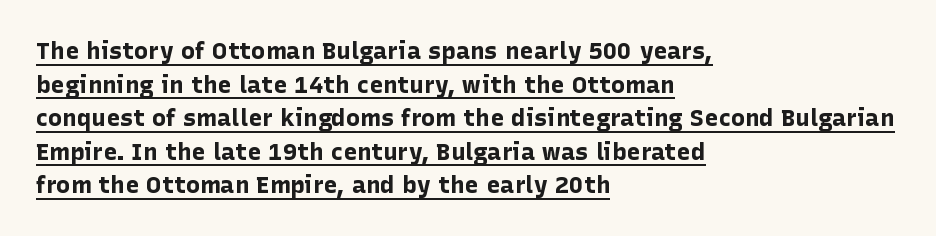
{"italic": "no", "bold": "yes", "underline": "yes", "align": "left", "line_spacing": "normal", "line_spacing_ratio": 1.4, "letter_spacing": "normal", "letter_spacing_em": 0.0, "glyph_px": 24}
